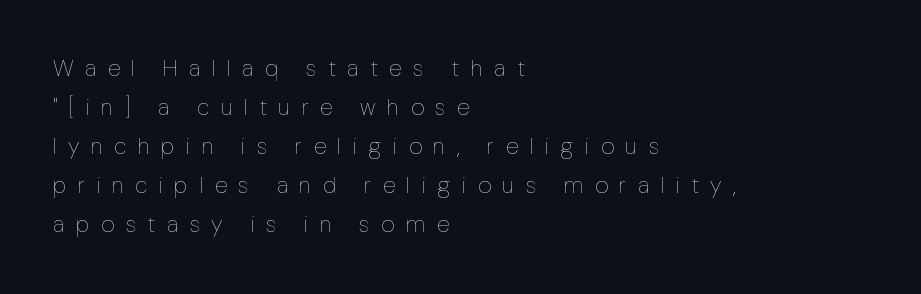
The image shows 23 px text type, upright; set left-aligned, normal line spacing (1.7x), unusually wide letter spacing (+0.5 em), not underlined.
